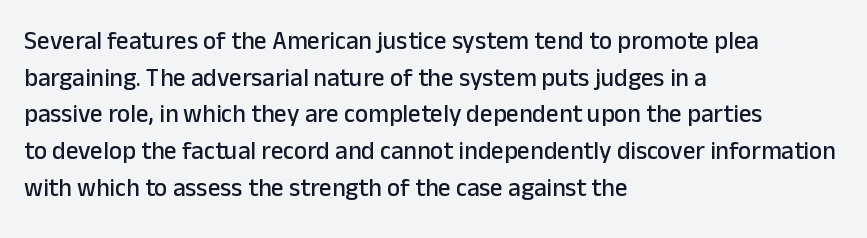
The image shows 25 px text type, upright; set left-aligned, normal line spacing (1.47x), normal letter spacing, not underlined.
